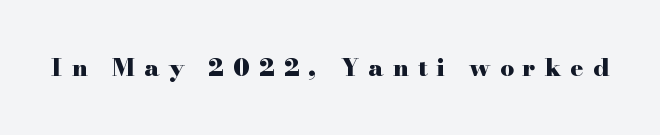
Q: Is the text bold? A: Yes.
Q: Is the text italic (slanted)? A: No, it is upright.
Q: Is the text underlined? A: No.
Q: Is the spacing between letters normal or unusually wide? A: Unusually wide.
